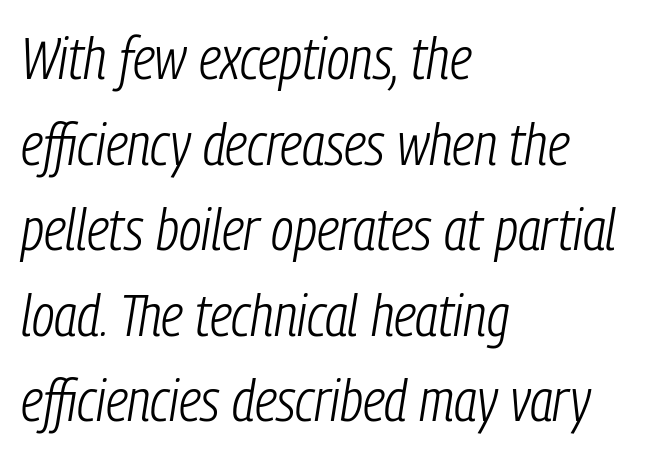
The image shows 59 px light, condensed type, italic (leaning right); set left-aligned, normal line spacing (1.45x), normal letter spacing, not underlined; low stroke contrast and a medium x-height.
